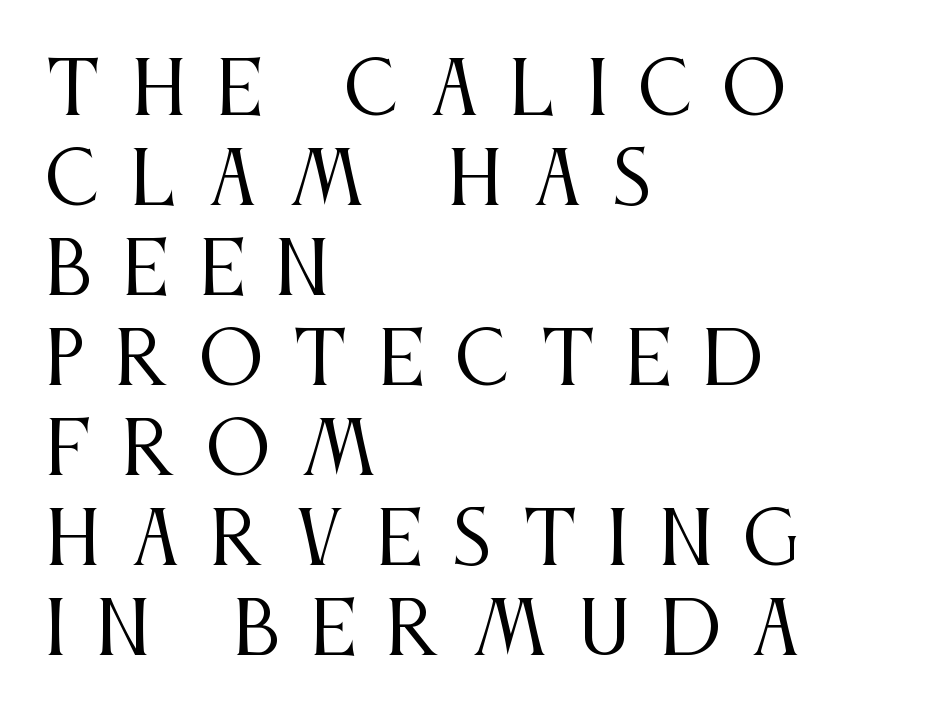
The image shows 72 px regular-weight, condensed serif type, upright; set left-aligned, normal line spacing (1.25x), unusually wide letter spacing (+0.42 em), not underlined; medium stroke contrast and a large x-height.
